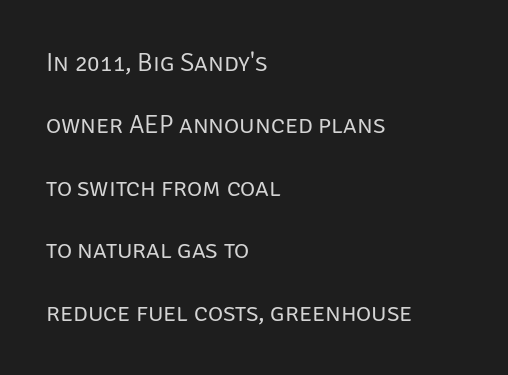
The image shows 26 px text type, upright; set left-aligned, loose line spacing (2.4x), normal letter spacing, not underlined.
